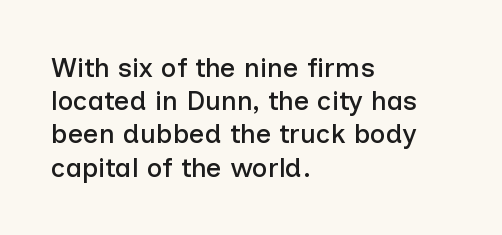
{"italic": "no", "underline": "no", "align": "left", "line_spacing_ratio": 1.23, "letter_spacing": "normal", "letter_spacing_em": 0.0, "glyph_px": 27}
